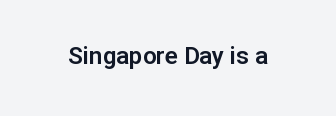
Observe the ordinary spacing: letters are neighbours, not strangers. Underline: absent. Rendered with straight, roman letterforms.
